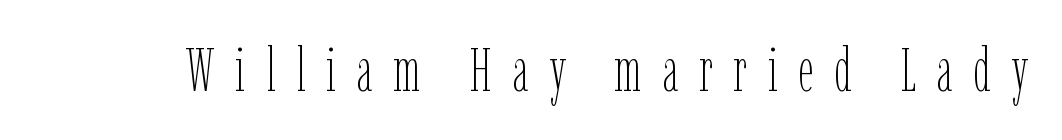
Stroke thickness stays within the range of a standard reading face or lighter. This is roman type, the default non-slanted kind. Each letter keeps its own natural width here, so spacing adapts to shape. Words float on clear page, feet unadorned. Students, note that the glyphs here are deliberately spaced far apart.
